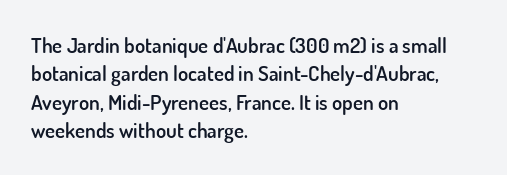
{"italic": "no", "bold": "semi", "underline": "no", "align": "left", "line_spacing": "normal", "line_spacing_ratio": 1.35, "letter_spacing": "normal", "letter_spacing_em": 0.0, "glyph_px": 21}
